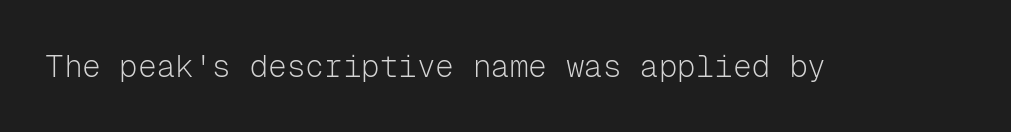
The image shows 31 px light sans-serif type, upright, monospaced; set normal letter spacing, not underlined; low stroke contrast and a medium x-height.
